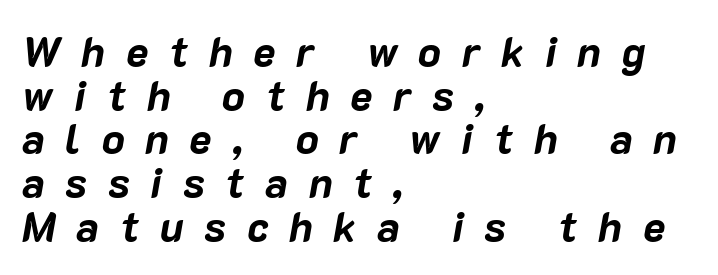
Where is the straight margin? On the left. The string is rendered with underlining switched off. Short note: letters widely spaced. Slanted lettering throughout. Successive baselines arrive quickly, one right under another. Strokes here are thick enough to call this a true bold.
